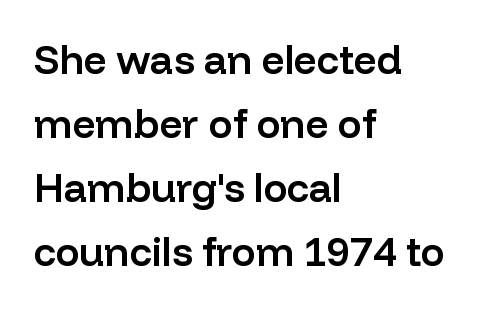
The image shows 40 px semibold sans-serif type, upright; set left-aligned, normal line spacing (1.6x), normal letter spacing, not underlined; low stroke contrast and a medium x-height.
